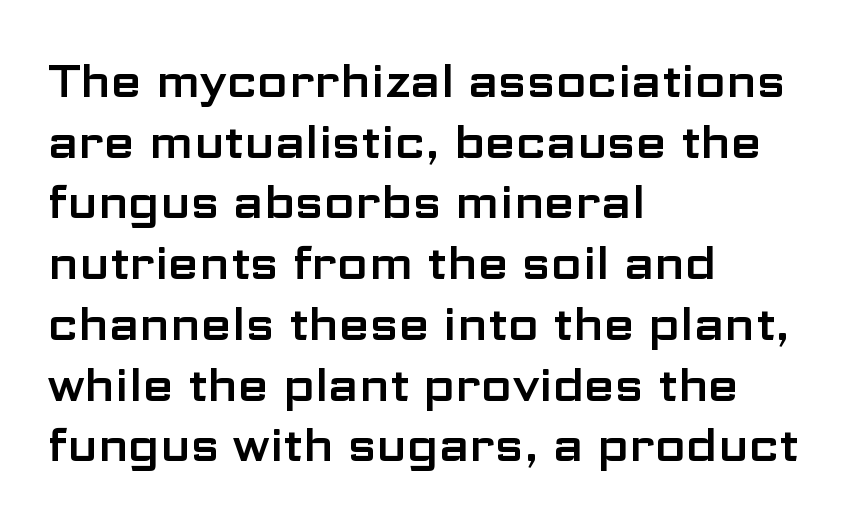
Q: Is the text italic (slanted)? A: No, it is upright.
Q: Is the typeface a serif or a sans-serif typeface? A: Sans-serif.
Q: Is the text underlined? A: No.
Q: How is the paragraph aligned? A: Left-aligned.
Q: Is the spacing between letters normal or unusually wide? A: Normal.
Q: Is the spacing between lines tight, normal or loose? A: Normal.
Q: Width (condensed, normal, or wide)? A: Wide.
Q: Stroke contrast? A: Low.
Q: x-height? A: Medium.
Q: Monospaced? A: No.
